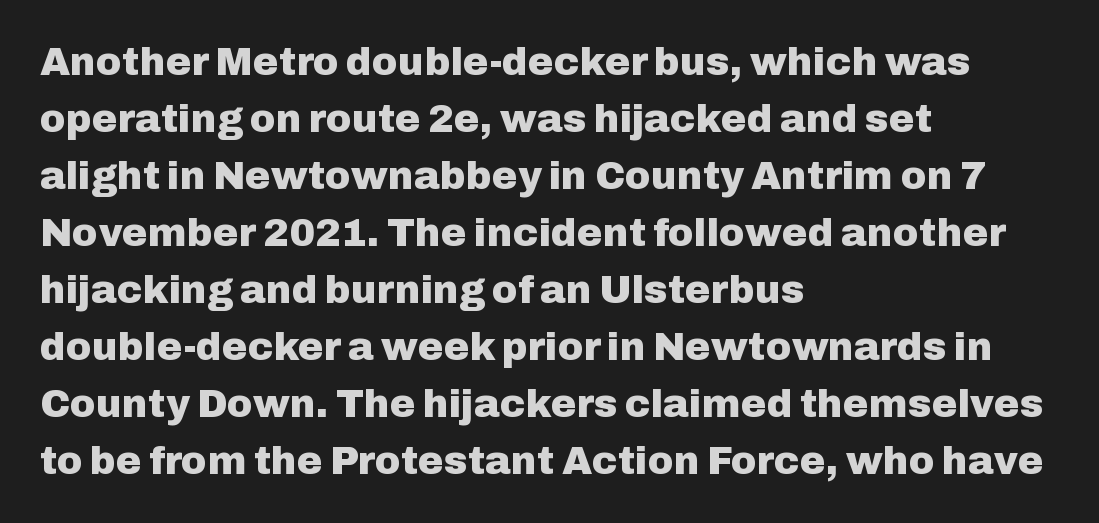
Q: Is the text bold? A: Yes.
Q: Is the text italic (slanted)? A: No, it is upright.
Q: Is the typeface a serif or a sans-serif typeface? A: Sans-serif.
Q: Is the text underlined? A: No.
Q: How is the paragraph aligned? A: Left-aligned.
Q: Is the spacing between letters normal or unusually wide? A: Normal.
Q: Is the spacing between lines tight, normal or loose? A: Normal.
Q: Width (condensed, normal, or wide)? A: Normal.
Q: Stroke contrast? A: Low.
Q: x-height? A: Medium.
Q: Monospaced? A: No.
